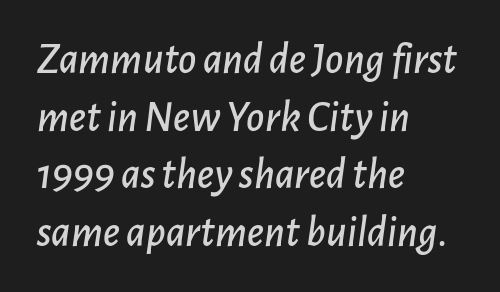
Q: Is the text italic (slanted)? A: Yes, it leans right by about 7 degrees.
Q: Is the text underlined? A: No.
Q: How is the paragraph aligned? A: Left-aligned.
Q: Is the spacing between letters normal or unusually wide? A: Normal.
Q: Is the spacing between lines tight, normal or loose? A: Normal.
Q: Width (condensed, normal, or wide)? A: Normal.
Q: Stroke contrast? A: Low.
Q: x-height? A: Medium.
Q: Monospaced? A: No.
